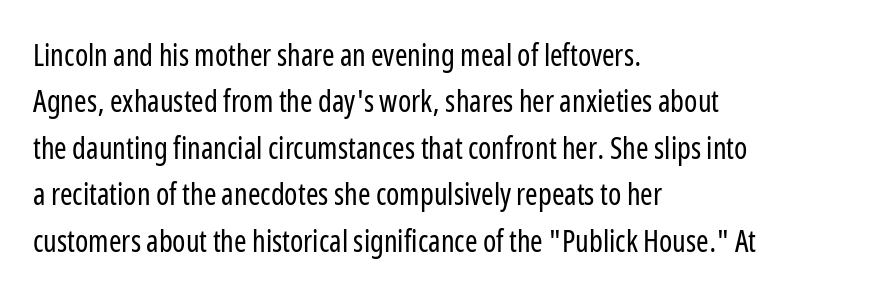
Q: Is the text bold? A: No.
Q: Is the text italic (slanted)? A: No, it is upright.
Q: Is the typeface a serif or a sans-serif typeface? A: Sans-serif.
Q: Is the text underlined? A: No.
Q: How is the paragraph aligned? A: Left-aligned.
Q: Is the spacing between letters normal or unusually wide? A: Normal.
Q: Is the spacing between lines tight, normal or loose? A: Normal.
Q: Width (condensed, normal, or wide)? A: Condensed.
Q: Stroke contrast? A: Low.
Q: x-height? A: Medium.
Q: Monospaced? A: No.
